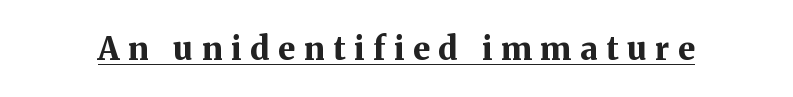
Q: Is the text bold? A: Yes.
Q: Is the text italic (slanted)? A: No, it is upright.
Q: Is the typeface a serif or a sans-serif typeface? A: Serif.
Q: Is the text underlined? A: Yes.
Q: Is the spacing between letters normal or unusually wide? A: Unusually wide.
Q: Width (condensed, normal, or wide)? A: Normal.
Q: Stroke contrast? A: Medium.
Q: x-height? A: Medium.
Q: Monospaced? A: No.
